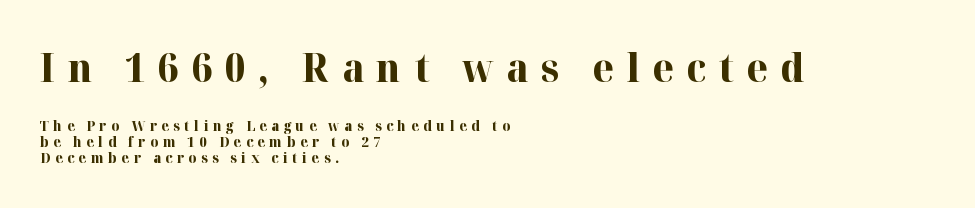
The image shows 39 px bold serif type, upright; set left-aligned, tight line spacing (1.14x), unusually wide letter spacing (+0.32 em), not underlined; the first (top) block is 2.79x larger; high stroke contrast and a medium x-height.
